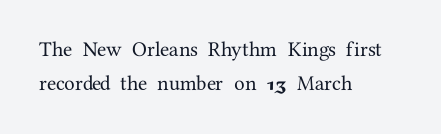
Q: Is the text italic (slanted)? A: No, it is upright.
Q: Is the text underlined? A: No.
Q: How is the paragraph aligned? A: Left-aligned.
Q: Is the spacing between letters normal or unusually wide? A: Normal.
Q: Is the spacing between lines tight, normal or loose? A: Normal.
